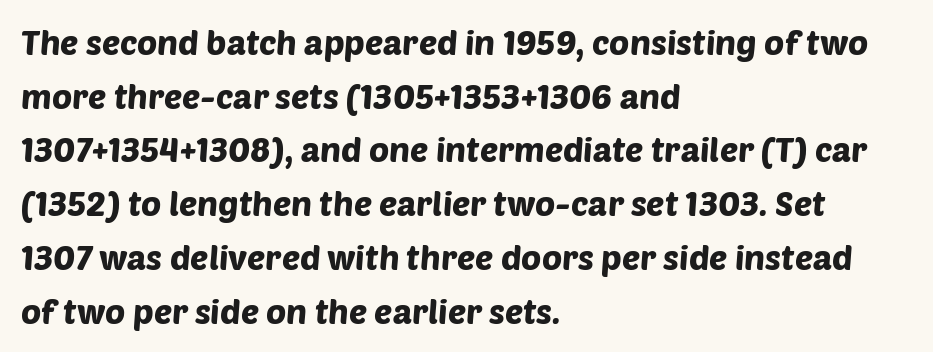
The image shows 34 px sans-serif type; set left-aligned, normal line spacing (1.58x), normal letter spacing, not underlined; low stroke contrast and a large x-height.
